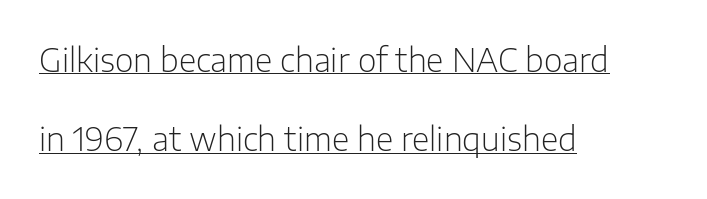
Q: Is the text bold? A: No.
Q: Is the text italic (slanted)? A: No, it is upright.
Q: Is the typeface a serif or a sans-serif typeface? A: Sans-serif.
Q: Is the text underlined? A: Yes.
Q: How is the paragraph aligned? A: Left-aligned.
Q: Is the spacing between letters normal or unusually wide? A: Normal.
Q: Is the spacing between lines tight, normal or loose? A: Loose.
Q: Width (condensed, normal, or wide)? A: Normal.
Q: Stroke contrast? A: Low.
Q: x-height? A: Medium.
Q: Monospaced? A: No.
